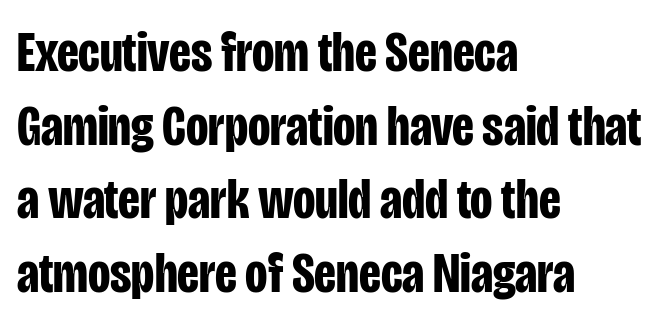
{"serif": "no", "italic": "no", "bold": "yes", "weight": "bold", "width": "condensed", "stroke_contrast": "low", "x_height": "large", "monospaced": "no", "underline": "no", "align": "left", "line_spacing": "normal", "line_spacing_ratio": 1.27, "letter_spacing": "normal", "letter_spacing_em": 0.0, "glyph_px": 58}
